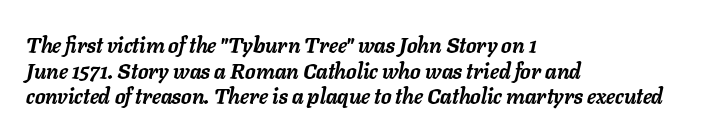
Q: Is the text bold? A: Yes.
Q: Is the text italic (slanted)? A: Yes, it leans right by about 11 degrees.
Q: Is the text underlined? A: No.
Q: How is the paragraph aligned? A: Left-aligned.
Q: Is the spacing between letters normal or unusually wide? A: Normal.
